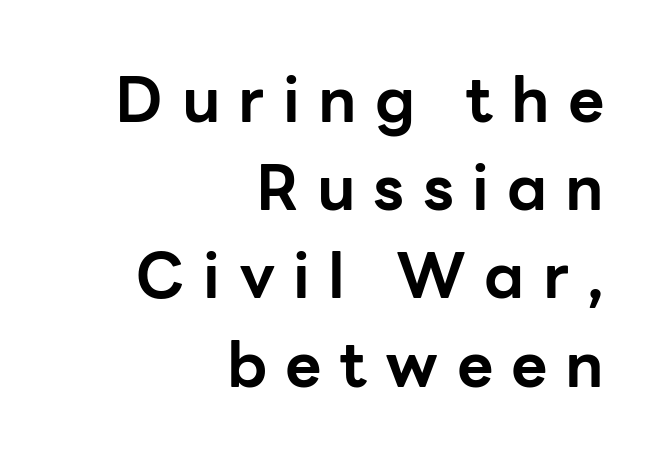
The image shows 63 px bold sans-serif type, upright; set right-aligned, normal line spacing (1.4x), unusually wide letter spacing (+0.29 em), not underlined; low stroke contrast and a medium x-height.
